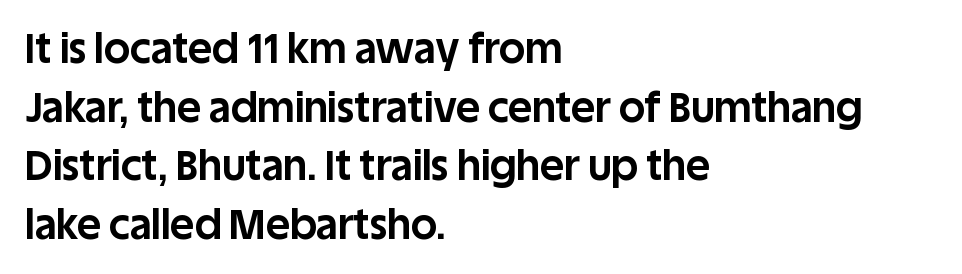
{"serif": "no", "italic": "no", "bold": "yes", "weight": "bold", "width": "normal", "stroke_contrast": "low", "x_height": "large", "monospaced": "no", "underline": "no", "align": "left", "line_spacing": "normal", "line_spacing_ratio": 1.43, "letter_spacing": "normal", "letter_spacing_em": 0.0, "glyph_px": 41}
